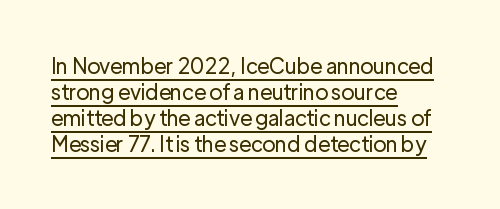
Q: Is the text bold? A: No.
Q: Is the text italic (slanted)? A: No, it is upright.
Q: Is the text underlined? A: Yes.
Q: How is the paragraph aligned? A: Left-aligned.
Q: Is the spacing between letters normal or unusually wide? A: Normal.
